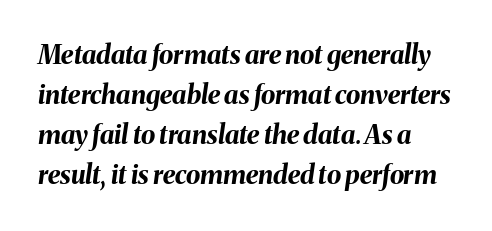
Stroke thickness is high; the sample reads as a true bold. Leftover space on each line is placed entirely after the last word. Does the leading feel generous? No, just average. Characters are canted at an angle relative to the baseline's perpendicular. Inter-character spacing is left at the font's built-in metrics.
